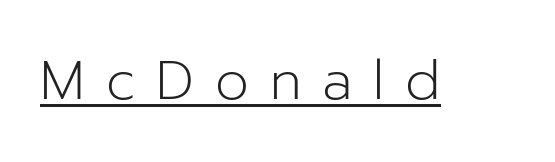
A roman cut, with each character standing at attention. Caption: expanded tracking, letters set apart. Unlike a traditional serif, this face leaves its strokes unadorned. The weight would be labelled regular, book, light, or lighter still. The letters advance in unequal steps, a hallmark of proportional type.
